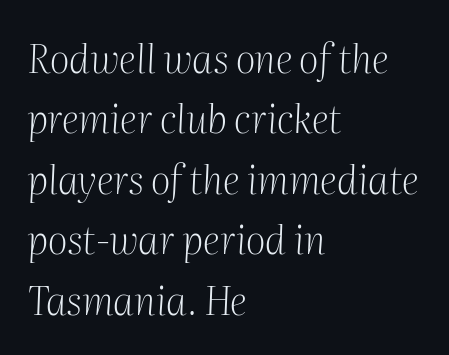
The image shows 39 px light serif type, italic (leaning right); set left-aligned, normal line spacing (1.55x), normal letter spacing, not underlined; medium stroke contrast and a medium x-height.
